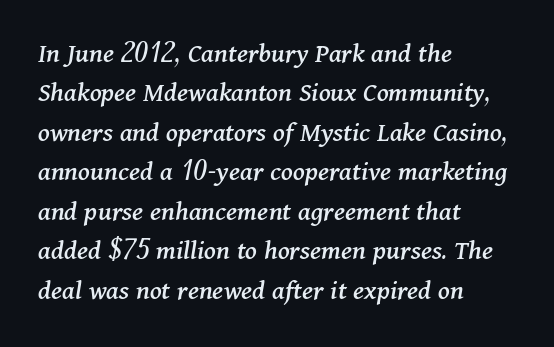
Q: Is the text italic (slanted)? A: Yes, it leans right by about 11 degrees.
Q: Is the typeface a serif or a sans-serif typeface? A: Serif.
Q: Is the text underlined? A: No.
Q: How is the paragraph aligned? A: Left-aligned.
Q: Is the spacing between letters normal or unusually wide? A: Normal.
Q: Is the spacing between lines tight, normal or loose? A: Normal.
Q: Width (condensed, normal, or wide)? A: Normal.
Q: Stroke contrast? A: Medium.
Q: x-height? A: Medium.
Q: Monospaced? A: No.
